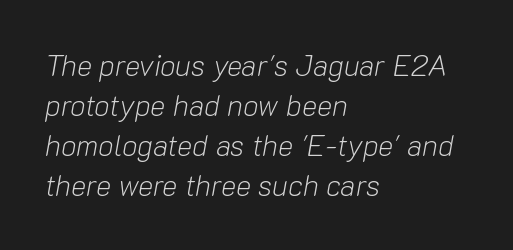
The image shows 29 px light type, italic (leaning right); set left-aligned, normal line spacing (1.38x), normal letter spacing, not underlined; low stroke contrast and a medium x-height.
